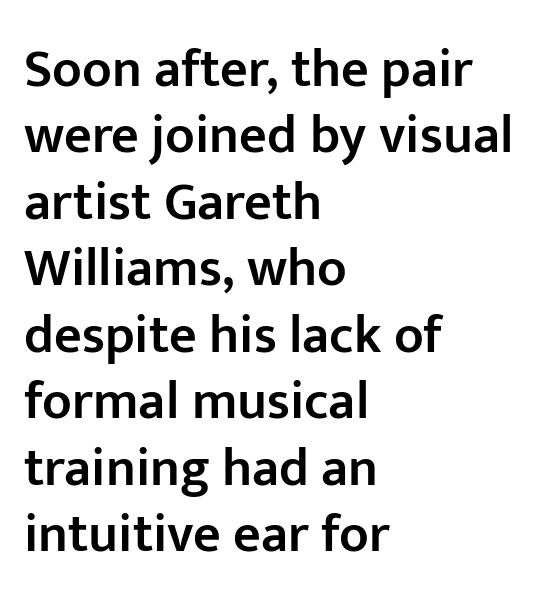
The image shows 54 px semibold sans-serif type, upright; set left-aligned, line spacing 1.23x, normal letter spacing, not underlined; low stroke contrast and a medium x-height.
